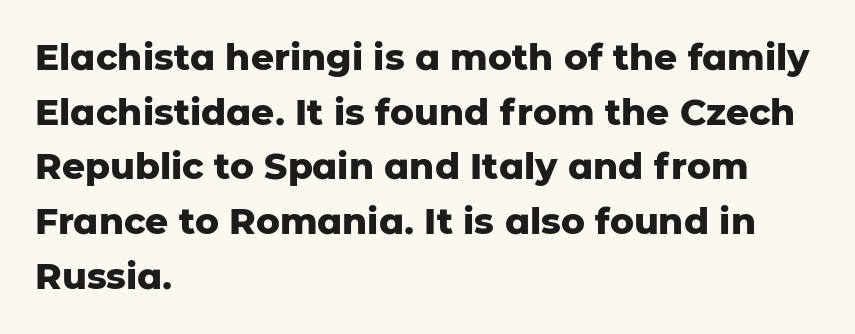
Compared with typical body copy, the letter spacing here is the same. Descender tails drop into unmarked territory. Each letter keeps its own natural width here, so spacing adapts to shape. Every stem runs plumb, perpendicular to the baseline. The leading is moderate, giving the passage an even texture. Its strokes are broad and dark, the hallmark of bold type.
